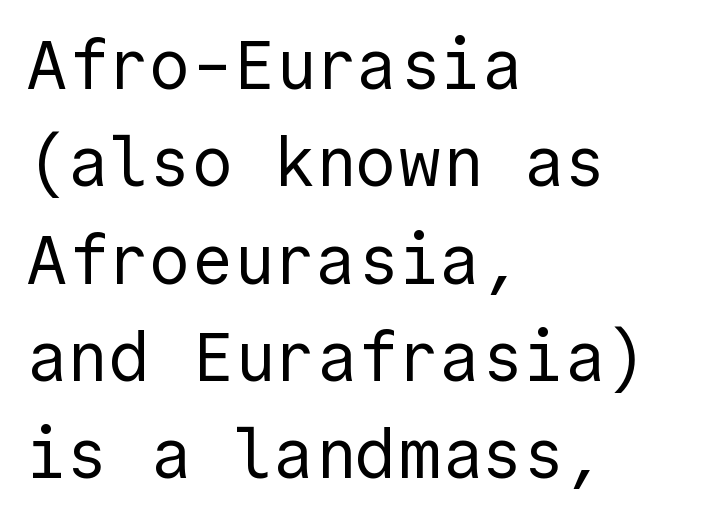
Q: Is the text bold? A: No.
Q: Is the text italic (slanted)? A: No, it is upright.
Q: Is the typeface a serif or a sans-serif typeface? A: Sans-serif.
Q: Is the text underlined? A: No.
Q: How is the paragraph aligned? A: Left-aligned.
Q: Is the spacing between letters normal or unusually wide? A: Normal.
Q: Is the spacing between lines tight, normal or loose? A: Normal.
Q: Width (condensed, normal, or wide)? A: Normal.
Q: x-height? A: Medium.
